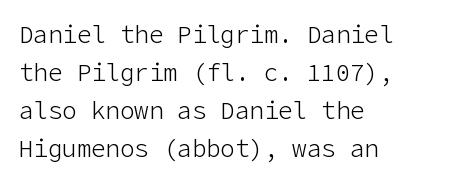
Caption: standard tracking, unaltered. How would I describe the line gaps? Plain and ordinary. Notice how the stems are strictly vertical — no italics here. The typeface has the unassuming heft of standard copy or less. The lines are quadded left.
